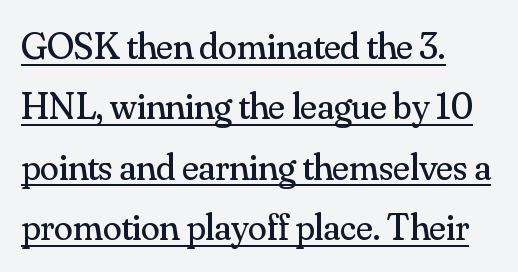
{"serif": "yes", "italic": "no", "bold": "no", "weight": "regular", "width": "normal", "stroke_contrast": "medium", "x_height": "small", "monospaced": "no", "underline": "yes", "align": "left", "line_spacing": "normal", "line_spacing_ratio": 1.59, "letter_spacing": "normal", "letter_spacing_em": 0.0, "glyph_px": 38}
